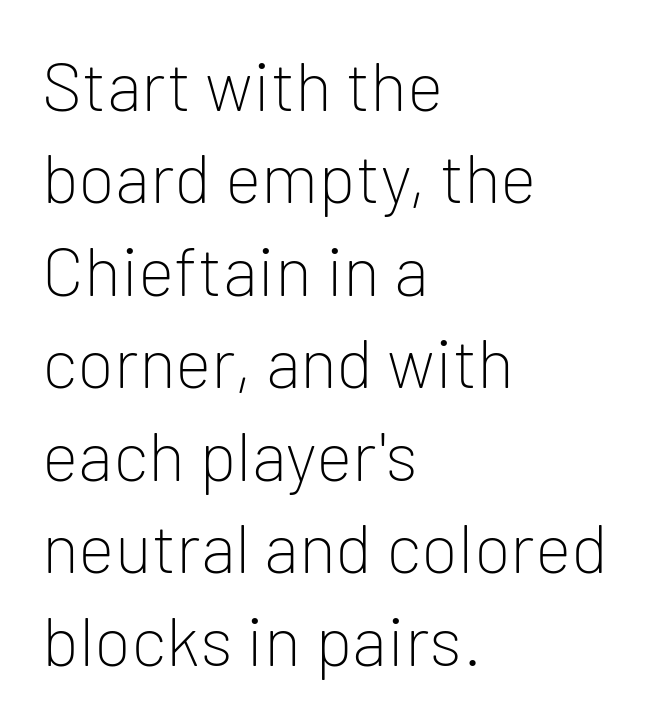
The image shows 69 px light sans-serif type, upright; set left-aligned, normal line spacing (1.34x), normal letter spacing, not underlined; low stroke contrast and a medium x-height.
